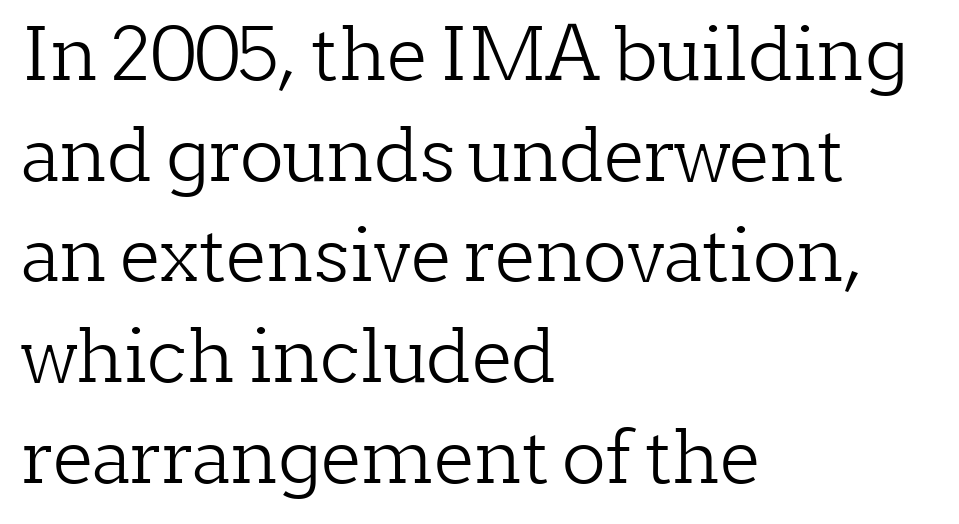
The image shows 73 px light serif type, upright; set left-aligned, normal line spacing (1.38x), normal letter spacing, not underlined; low stroke contrast and a medium x-height.
